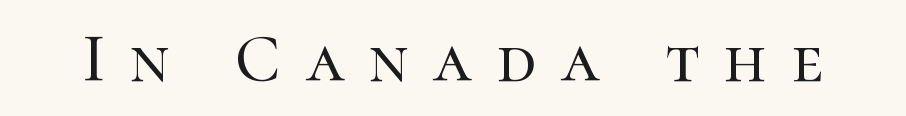
A typesetter would call this proportional, since set widths differ per character. The designer went with a serif here, giving each stem small feet. No italicization has been applied; the sample stays upright. A clean baseline with only descenders dipping below it. Here the glyphs are tracked loosely, breaking word shapes into spaced letters.
